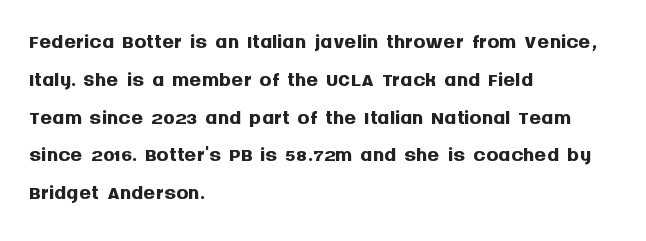
The image shows 30 px semibold sans-serif type, upright; set left-aligned, normal line spacing (1.26x), normal letter spacing, not underlined; medium stroke contrast and a large x-height.
